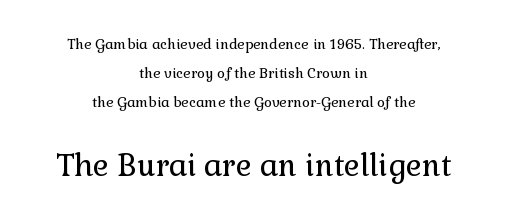
The typesetting does not lean heavy: it is not bold. Beneath every word, the page is bare. A centered setting, common on invitations and titles, is used for this passage. The passage shown is typeset with a serif family.
